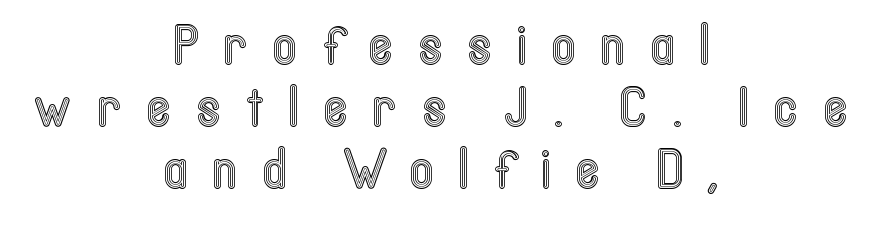
{"italic": "no", "width": "condensed", "x_height": "medium", "monospaced": "no", "underline": "no", "align": "center", "line_spacing": "tight", "line_spacing_ratio": 1.11, "letter_spacing": "wide", "letter_spacing_em": 0.46, "glyph_px": 56}
